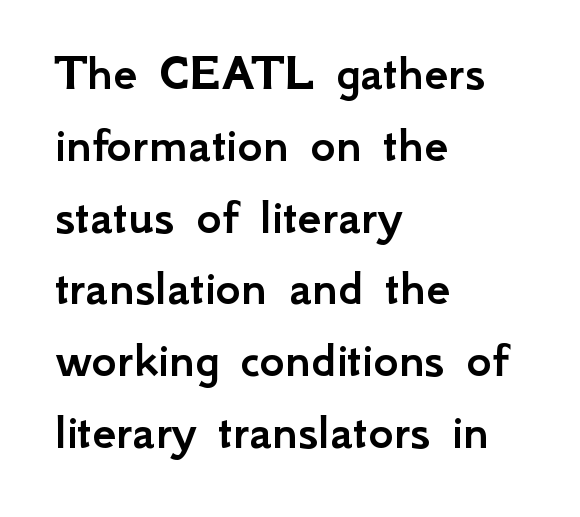
{"serif": "no", "italic": "no", "width": "normal", "stroke_contrast": "low", "x_height": "small", "monospaced": "no", "underline": "no", "align": "left", "line_spacing": "normal", "line_spacing_ratio": 1.33, "letter_spacing": "normal", "letter_spacing_em": 0.0, "glyph_px": 54}
